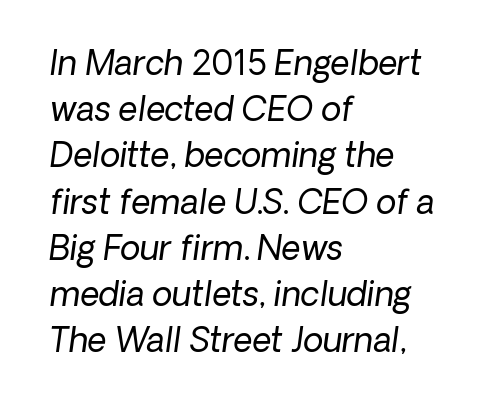
The image shows 33 px regular-weight sans-serif type; set left-aligned, normal line spacing (1.4x), normal letter spacing, not underlined; low stroke contrast and a medium x-height.
